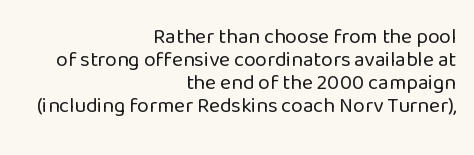
The image shows 21 px text type, upright; set right-aligned, tight line spacing (1.1x), normal letter spacing, not underlined.
